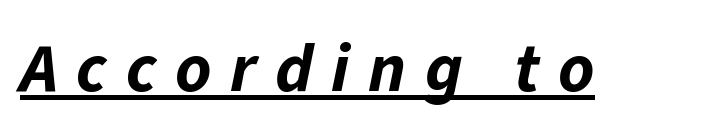
Q: Is the text bold? A: Yes.
Q: Is the text italic (slanted)? A: Yes, it leans right by about 11 degrees.
Q: Is the text underlined? A: Yes.
Q: Is the spacing between letters normal or unusually wide? A: Unusually wide.
Q: Width (condensed, normal, or wide)? A: Normal.
Q: Stroke contrast? A: Low.
Q: x-height? A: Medium.
Q: Monospaced? A: No.
